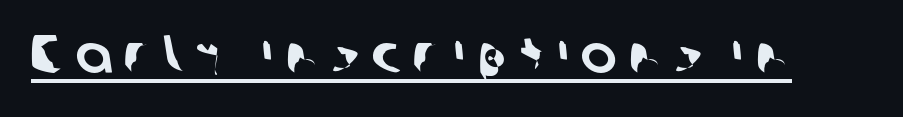
The image shows 54 px sans-serif type; set unusually wide letter spacing (+0.21 em), underlined; low stroke contrast and a medium x-height.
